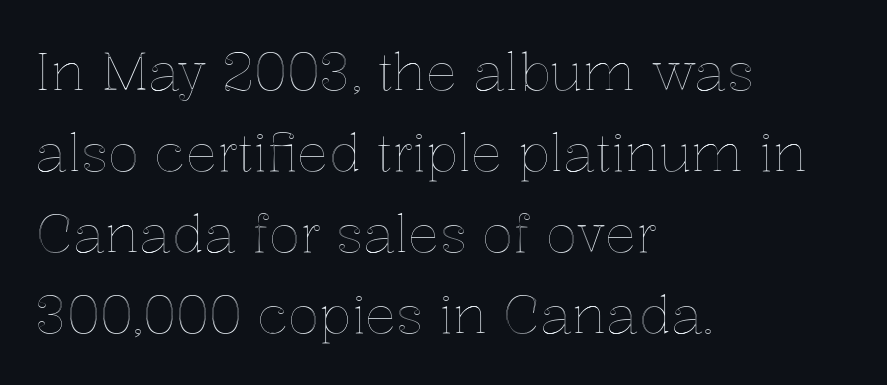
{"italic": "no", "width": "normal", "x_height": "medium", "monospaced": "no", "underline": "no", "align": "left", "line_spacing": "normal", "line_spacing_ratio": 1.56, "letter_spacing": "normal", "letter_spacing_em": 0.0, "glyph_px": 52}
